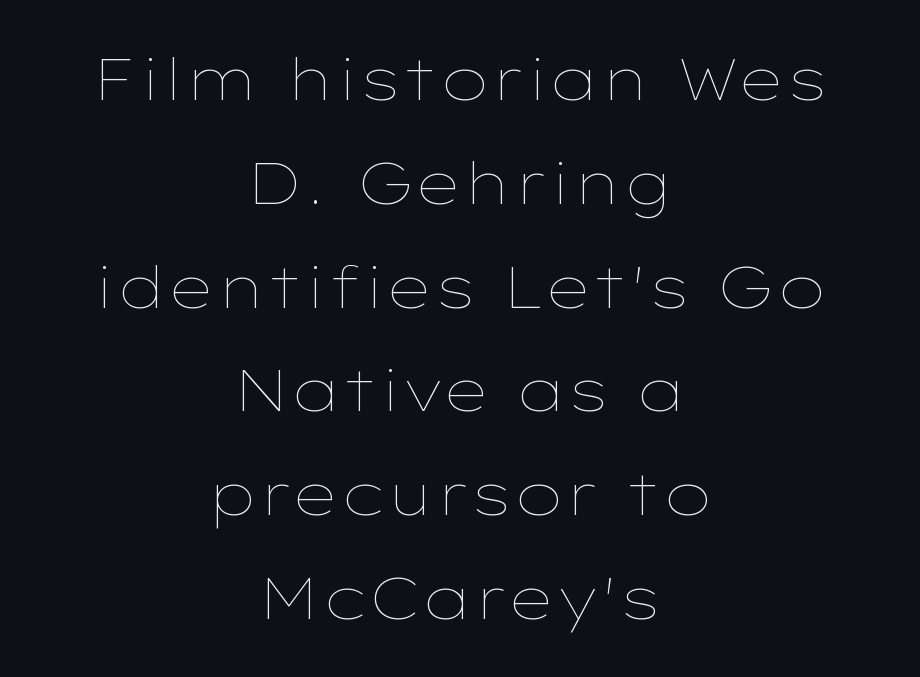
Q: Is the text bold? A: No.
Q: Is the text italic (slanted)? A: No, it is upright.
Q: Is the text underlined? A: No.
Q: How is the paragraph aligned? A: Centered.
Q: Is the spacing between letters normal or unusually wide? A: Normal.
Q: Width (condensed, normal, or wide)? A: Wide.
Q: Stroke contrast? A: Low.
Q: x-height? A: Medium.
Q: Monospaced? A: No.
